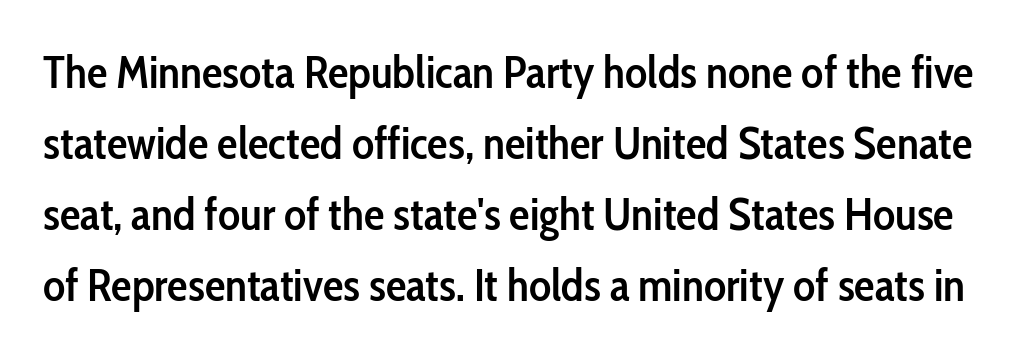
The typeface chosen for these lines omits serifs. Spacing between characters is what you'd get straight out of the box. Notice how descenders clear the ascenders below comfortably — that's standard leading. Typographic density is moderately raised because the face is semibold.
